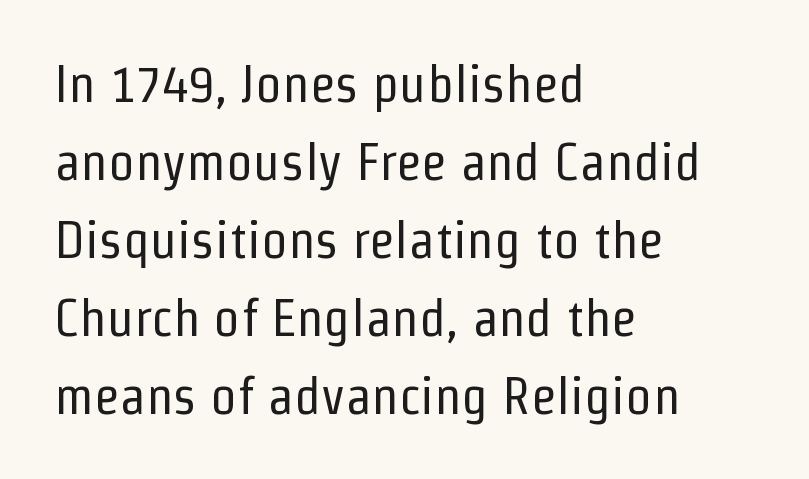
Words appear dense and cohesive because spacing is normal. How would I describe the line gaps? Plain and ordinary. It's the straight-up-and-down kind of type. Bare-footed words on every line. These lines are rendered in a variable-pitch font.
